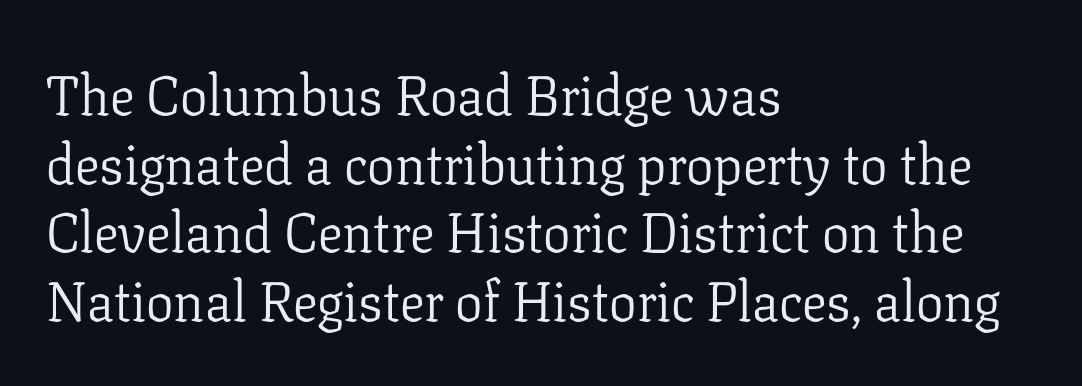
Inter-character spacing is left at the font's built-in metrics. A roman cut, with each character standing at attention. The weight would be labelled regular, book, light, or lighter still. Classification — serif. The words here are not underlined.
